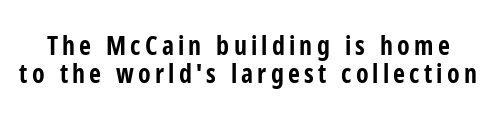
{"italic": "no", "bold": "yes", "underline": "no", "line_spacing": "tight", "line_spacing_ratio": 1.06, "glyph_px": 26}
